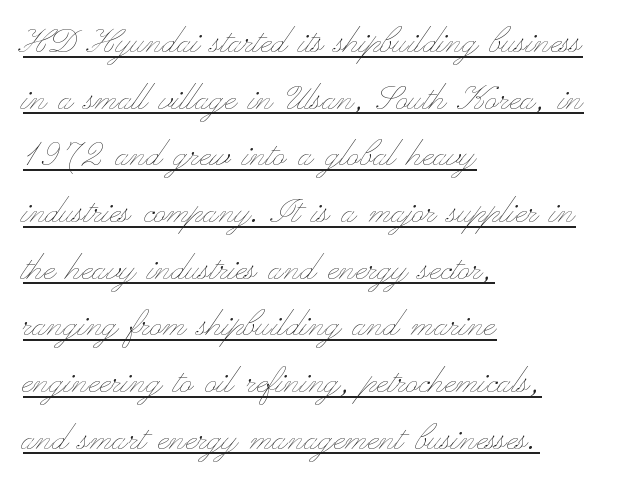
{"bold": "no", "weight": "thin", "width": "wide", "stroke_contrast": "low", "x_height": "small", "monospaced": "no", "underline": "yes", "align": "left", "line_spacing": "normal", "line_spacing_ratio": 1.35, "letter_spacing": "normal", "letter_spacing_em": 0.0, "glyph_px": 42}
